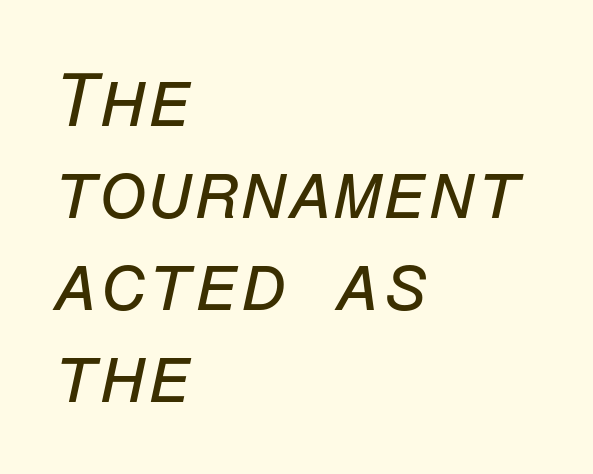
Q: Is the text bold? A: No.
Q: Is the text italic (slanted)? A: Yes, it leans right by about 12 degrees.
Q: Is the text underlined? A: No.
Q: How is the paragraph aligned? A: Left-aligned.
Q: Is the spacing between letters normal or unusually wide? A: Normal.
Q: Width (condensed, normal, or wide)? A: Normal.
Q: Stroke contrast? A: Low.
Q: x-height? A: Medium.
Q: Monospaced? A: Yes.
